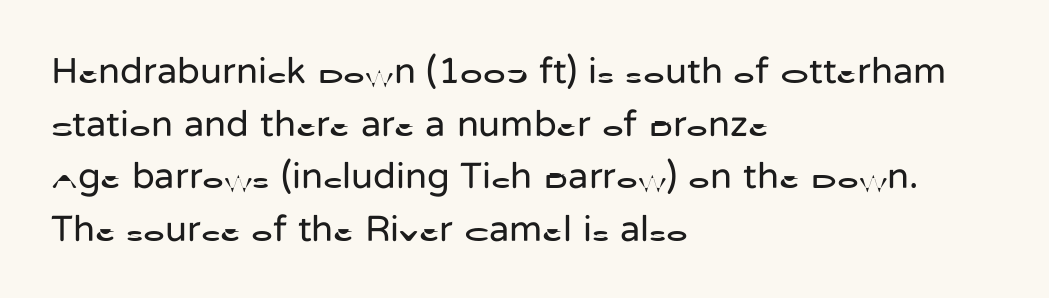
{"serif": "no", "italic": "no", "bold": "no", "weight": "regular", "width": "normal", "stroke_contrast": "low", "x_height": "medium", "monospaced": "no", "underline": "no", "align": "left", "line_spacing": "normal", "line_spacing_ratio": 1.42, "letter_spacing": "normal", "letter_spacing_em": 0.0, "glyph_px": 37}
